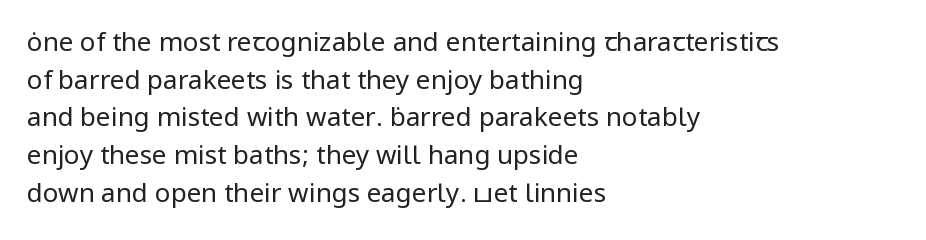
This sample is left-justified, so line endings fall wherever the words run out. Short note: letters normally spaced. These lines were composed using upright roman letters. Nothing heavy about these letters — not bold at all. The glyphs are unaccompanied by any horizontal stroke below them. Quick note: interline space is typical.
